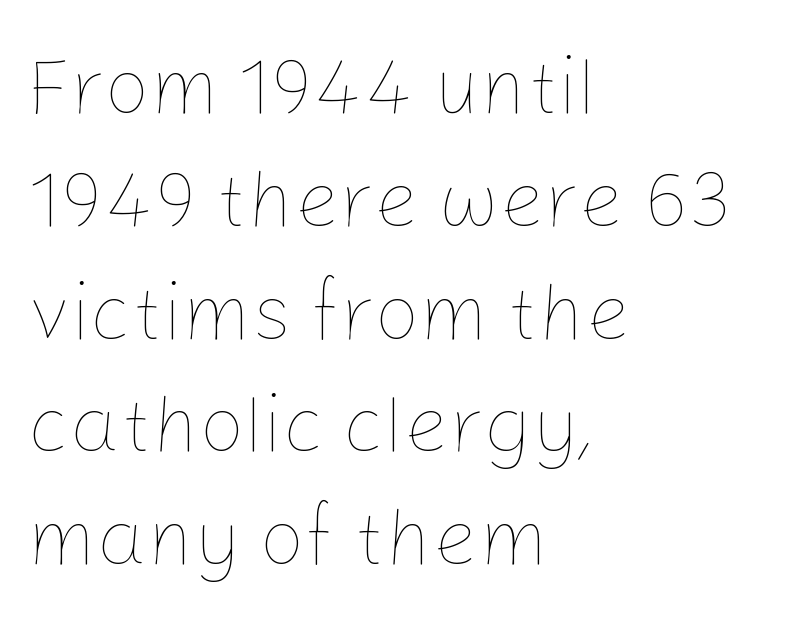
Characters remain perfectly vertical along every line. Beneath every word, the page is bare. Weight: regular or lighter. These lines are rendered in a variable-pitch font. Does extra space separate the letters? No, they use regular spacing.
